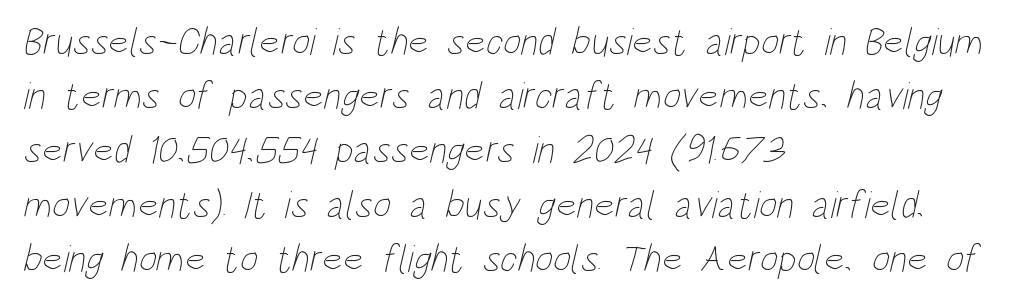
{"bold": "no", "weight": "thin", "width": "condensed", "stroke_contrast": "low", "x_height": "large", "monospaced": "no", "underline": "no", "align": "left", "line_spacing": "normal", "line_spacing_ratio": 1.39, "letter_spacing": "normal", "letter_spacing_em": 0.0, "glyph_px": 39}
